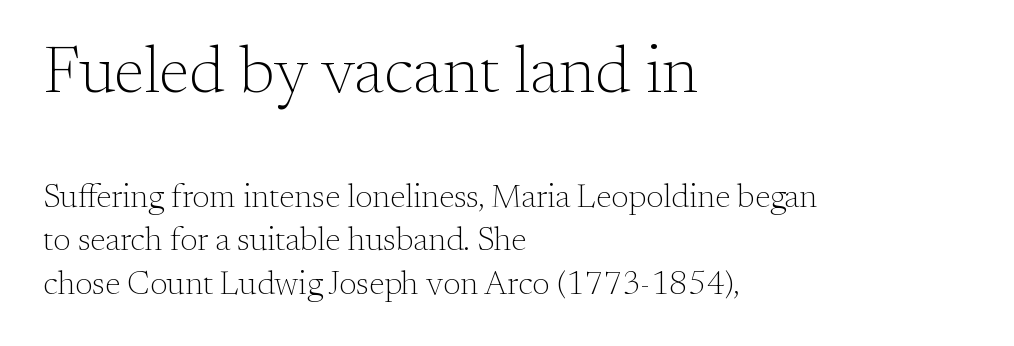
The image shows 66 px light serif type, upright; set left-aligned, normal line spacing (1.31x), normal letter spacing, not underlined; the first (top) block is 2.0x larger; medium stroke contrast and a small x-height.
